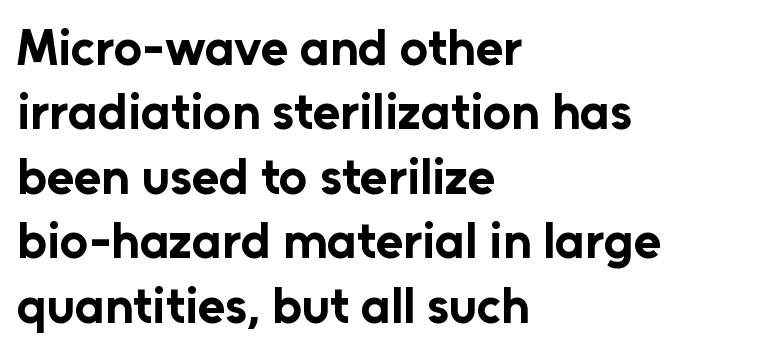
The image shows 50 px bold sans-serif type, upright; set left-aligned, normal line spacing (1.29x), normal letter spacing, not underlined; low stroke contrast and a medium x-height.
